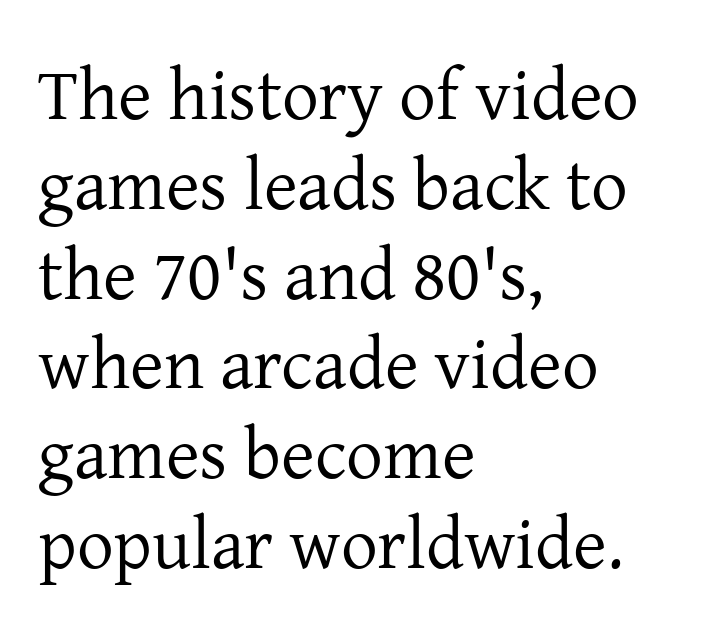
Q: Is the text bold? A: No.
Q: Is the text italic (slanted)? A: No, it is upright.
Q: Is the typeface a serif or a sans-serif typeface? A: Serif.
Q: Is the text underlined? A: No.
Q: How is the paragraph aligned? A: Left-aligned.
Q: Is the spacing between letters normal or unusually wide? A: Normal.
Q: Width (condensed, normal, or wide)? A: Normal.
Q: Stroke contrast? A: Low.
Q: x-height? A: Medium.
Q: Monospaced? A: No.
